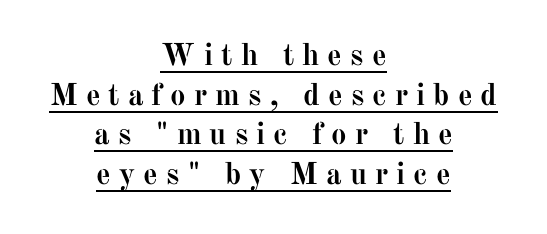
The image shows 31 px semibold serif type, upright; set centered, normal line spacing (1.28x), unusually wide letter spacing (+0.26 em), underlined; medium stroke contrast and a medium x-height.
